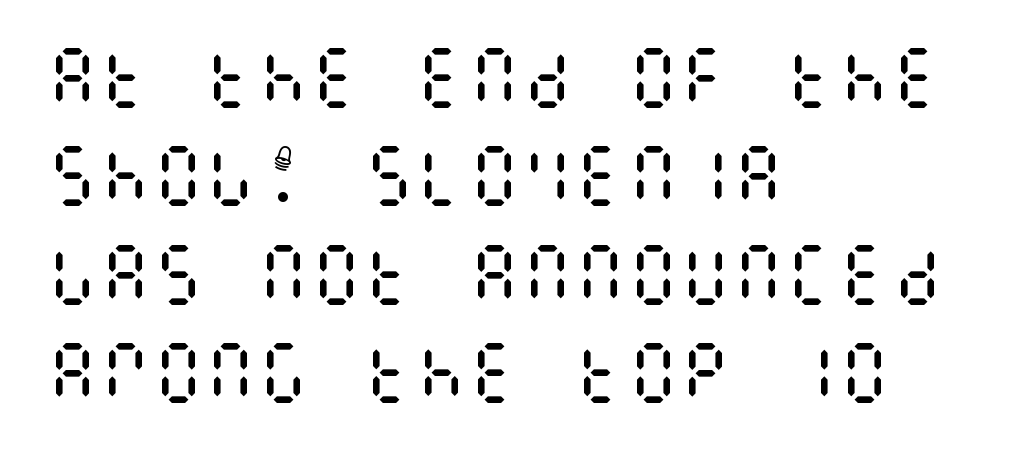
The image shows 66 px regular-weight, condensed type, upright; set left-aligned, normal line spacing (1.49x), normal letter spacing, not underlined; medium stroke contrast and a large x-height.
